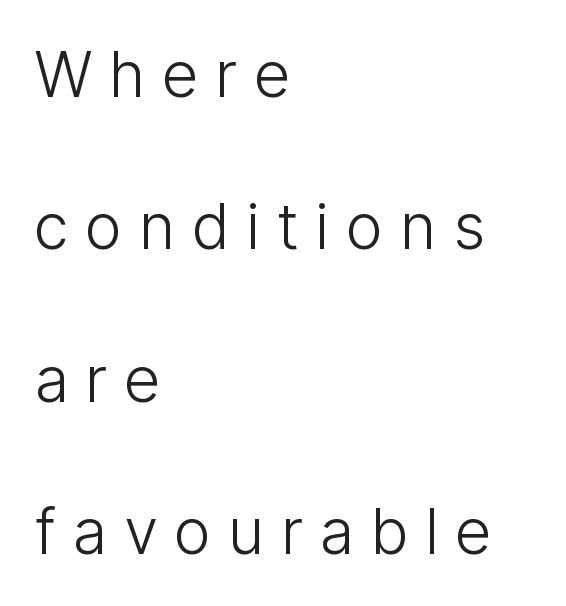
Q: Is the text bold? A: No.
Q: Is the text italic (slanted)? A: No, it is upright.
Q: Is the typeface a serif or a sans-serif typeface? A: Sans-serif.
Q: Is the text underlined? A: No.
Q: How is the paragraph aligned? A: Left-aligned.
Q: Is the spacing between letters normal or unusually wide? A: Unusually wide.
Q: Is the spacing between lines tight, normal or loose? A: Loose.
Q: Width (condensed, normal, or wide)? A: Condensed.
Q: Stroke contrast? A: Low.
Q: x-height? A: Medium.
Q: Monospaced? A: No.
